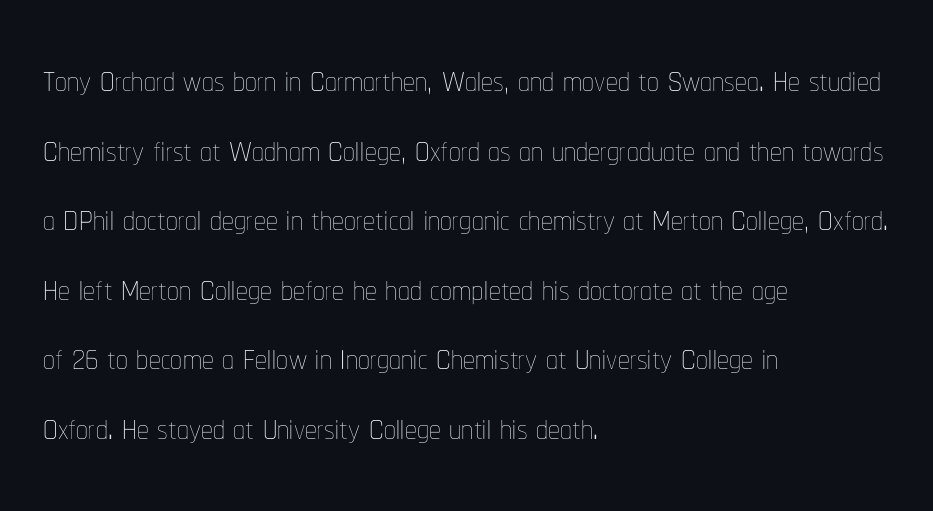
Q: Is the text bold? A: No.
Q: Is the text italic (slanted)? A: No, it is upright.
Q: Is the text underlined? A: No.
Q: How is the paragraph aligned? A: Left-aligned.
Q: Is the spacing between letters normal or unusually wide? A: Normal.
Q: Is the spacing between lines tight, normal or loose? A: Normal.
Q: Width (condensed, normal, or wide)? A: Condensed.
Q: Stroke contrast? A: Low.
Q: x-height? A: Medium.
Q: Monospaced? A: No.
